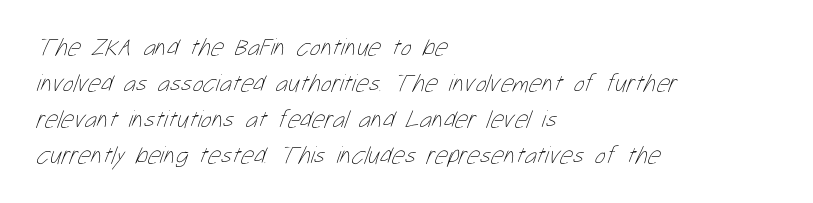
{"bold": "no", "underline": "no", "align": "left", "line_spacing": "normal", "line_spacing_ratio": 1.44, "letter_spacing": "normal", "letter_spacing_em": 0.0, "glyph_px": 25}
